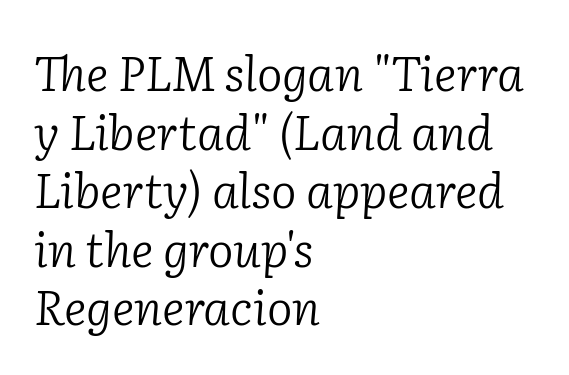
The image shows 48 px light serif type, italic (leaning right); set left-aligned, line spacing 1.22x, normal letter spacing, not underlined; low stroke contrast and a medium x-height.
